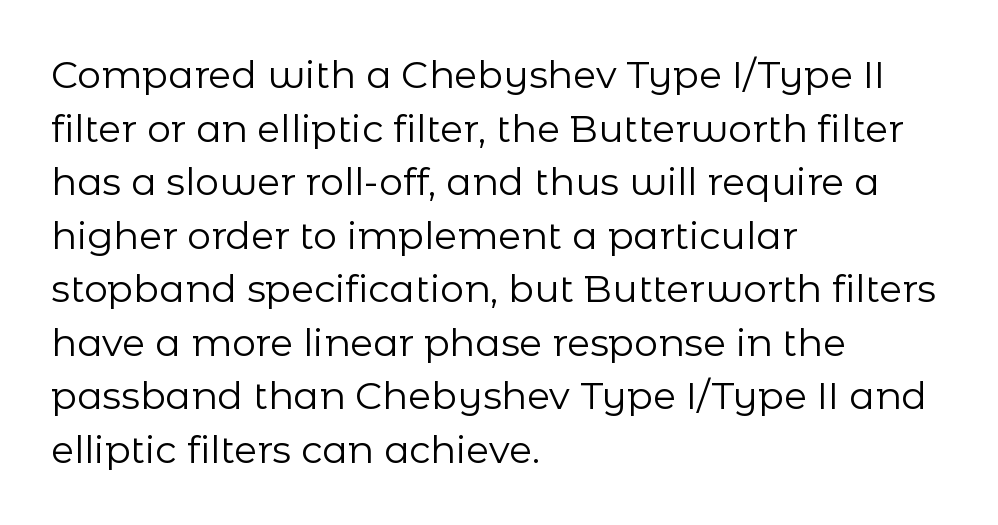
Check where the strokes stop: nothing finishes them off — pure sans. Whoever set this chose a conventional vertical rhythm. Caption: standard tracking, unaltered. Quick note: not italic, upright. Weight: regular or lighter. Leftover space on each line is placed entirely after the last word.
